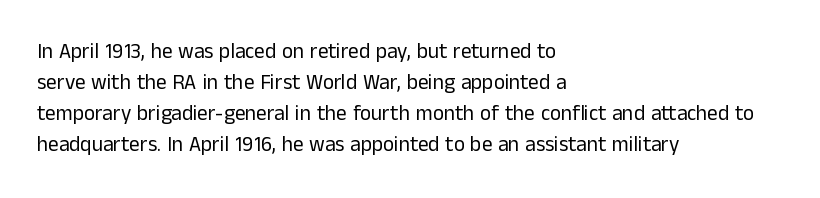
The image shows 21 px text type, upright; set left-aligned, normal line spacing (1.48x), normal letter spacing, not underlined.
